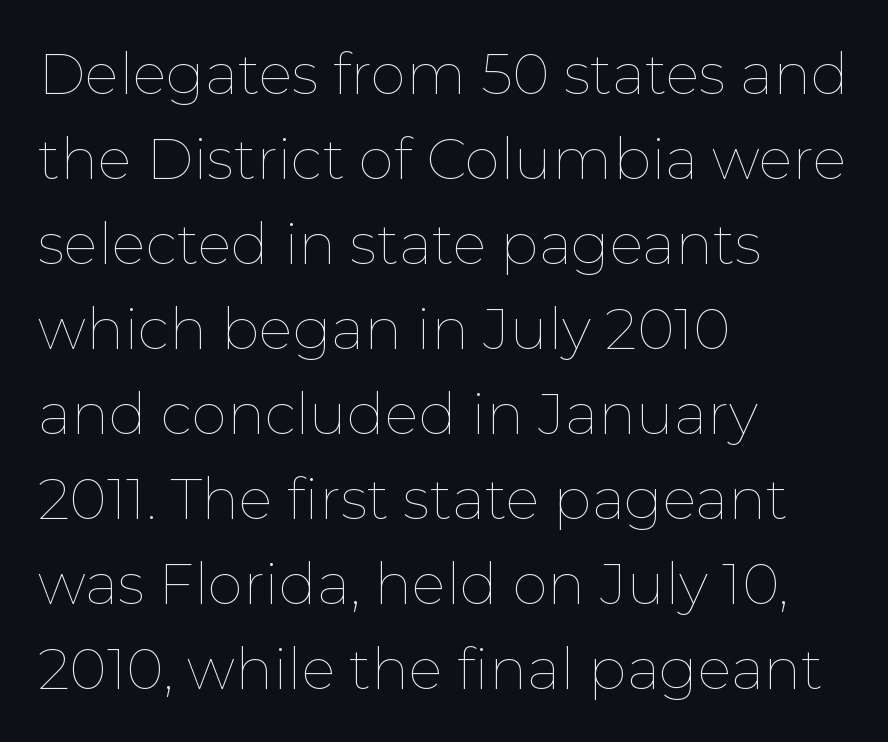
The image shows 57 px thin type, upright; set left-aligned, normal line spacing (1.49x), normal letter spacing, not underlined; low stroke contrast and a medium x-height.
